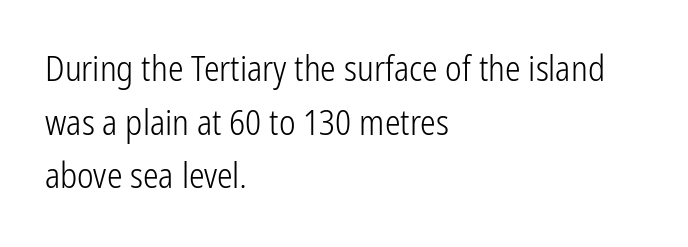
Q: Is the text bold? A: No.
Q: Is the text italic (slanted)? A: No, it is upright.
Q: Is the typeface a serif or a sans-serif typeface? A: Sans-serif.
Q: Is the text underlined? A: No.
Q: How is the paragraph aligned? A: Left-aligned.
Q: Is the spacing between letters normal or unusually wide? A: Normal.
Q: Is the spacing between lines tight, normal or loose? A: Normal.
Q: Width (condensed, normal, or wide)? A: Condensed.
Q: Stroke contrast? A: Low.
Q: x-height? A: Medium.
Q: Monospaced? A: No.
